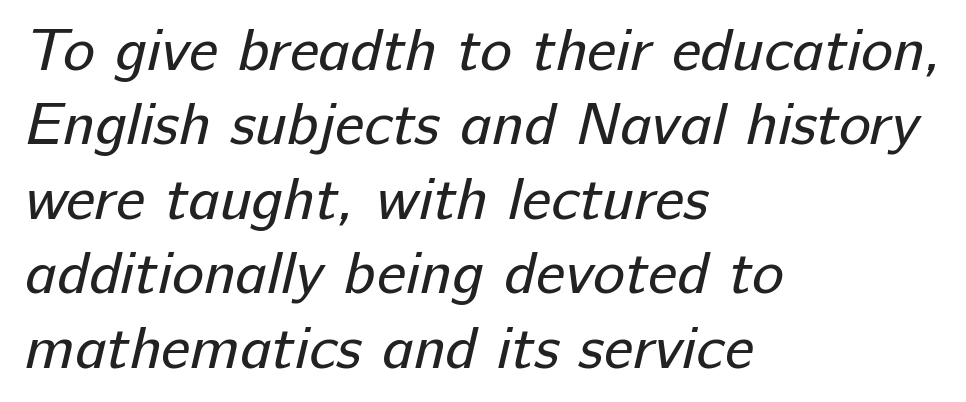
Q: Is the text bold? A: No.
Q: Is the typeface a serif or a sans-serif typeface? A: Sans-serif.
Q: Is the text underlined? A: No.
Q: How is the paragraph aligned? A: Left-aligned.
Q: Is the spacing between letters normal or unusually wide? A: Normal.
Q: Width (condensed, normal, or wide)? A: Normal.
Q: Stroke contrast? A: Low.
Q: x-height? A: Medium.
Q: Monospaced? A: No.
